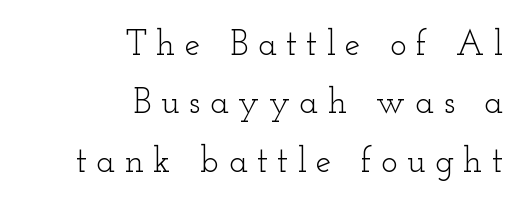
The baseline area is clear. Casual observation: everything's shoved over to the right. Do the characters align in a grid? No, the font is proportional. Interline gaps are of average width in this sample.
